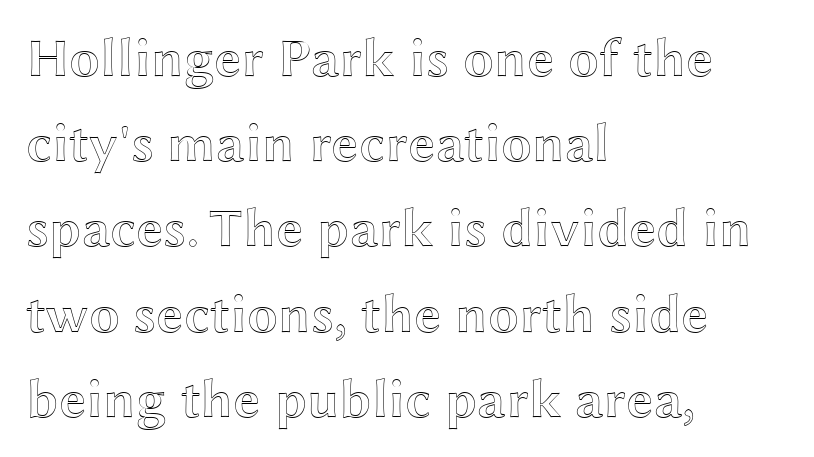
The lines in this sample share a left origin and differ only in where they stop. The words here are not underlined. The typography opts for an upright posture over an oblique one. Look at the tracking — it's just the regular setting, nothing added. Proportional: the letters do not fall into vertical columns. A normal amount of white space separates one row of letters from the next.
